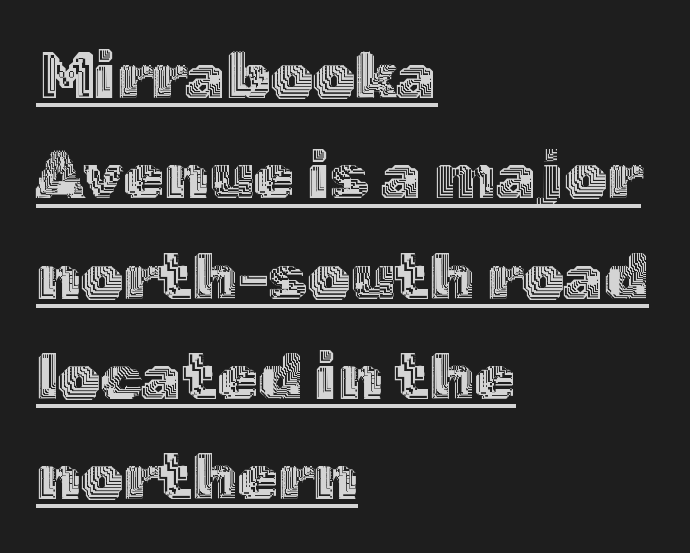
The image shows 66 px text type, upright; set left-aligned, normal line spacing (1.52x), normal letter spacing, underlined; a medium x-height.
